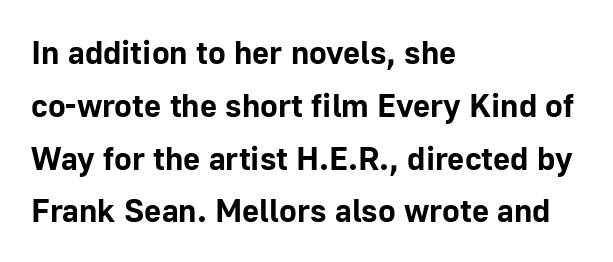
The image shows 33 px bold sans-serif type, upright; set left-aligned, normal line spacing (1.6x), normal letter spacing, not underlined; low stroke contrast and a medium x-height.
